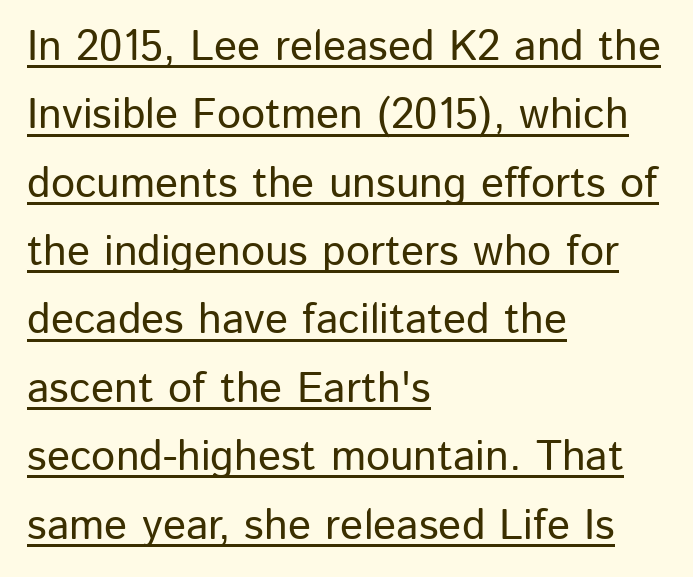
The image shows 43 px sans-serif type, upright; set left-aligned, normal line spacing (1.59x), normal letter spacing, underlined; low stroke contrast and a medium x-height.
